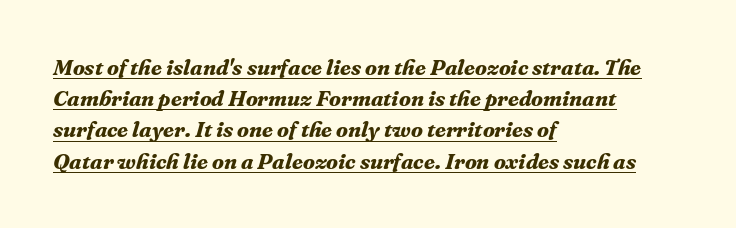
How heavy is the stroke? Heavy — this is a bold. Like a heading marked for emphasis, these lines bear an underscore. Standard letterfit; no display-style spreading of the glyphs. The rendering anchors every line to the left-hand side.
